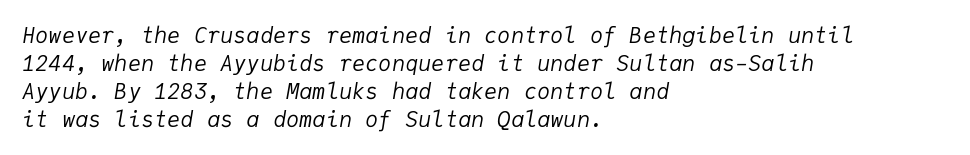
The image shows 22 px text type, italic (leaning right); set left-aligned, normal line spacing (1.28x), normal letter spacing, not underlined.
